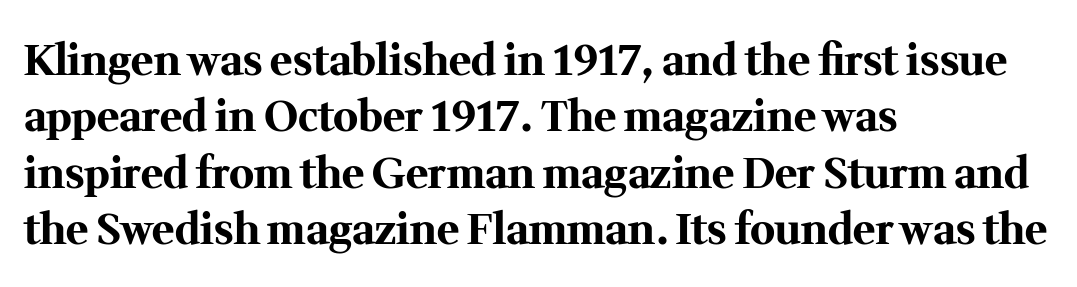
In terms of letterform style, serifs are clearly present. The rows are spaced the way most documents space them. Every letter is thick-stroked: bold, no question. Clear beneath every line of the passage.
